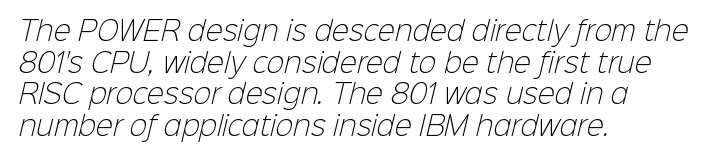
The image shows 26 px text type; set left-aligned, line spacing 1.22x, normal letter spacing, not underlined.
